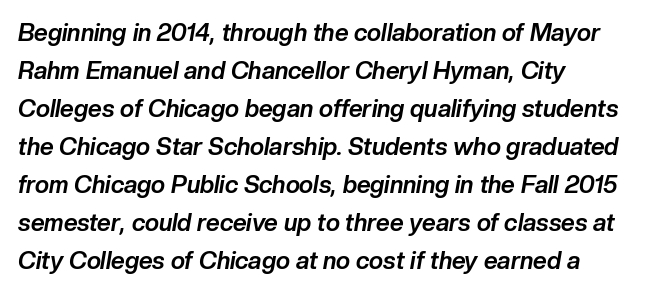
Does the weight exceed regular? Yes, all the way to bold. A typesetter would call this leading conventional body-copy spacing. This sample is left-justified, so line endings fall wherever the words run out. The line texture is even and compact thanks to regular tracking.
